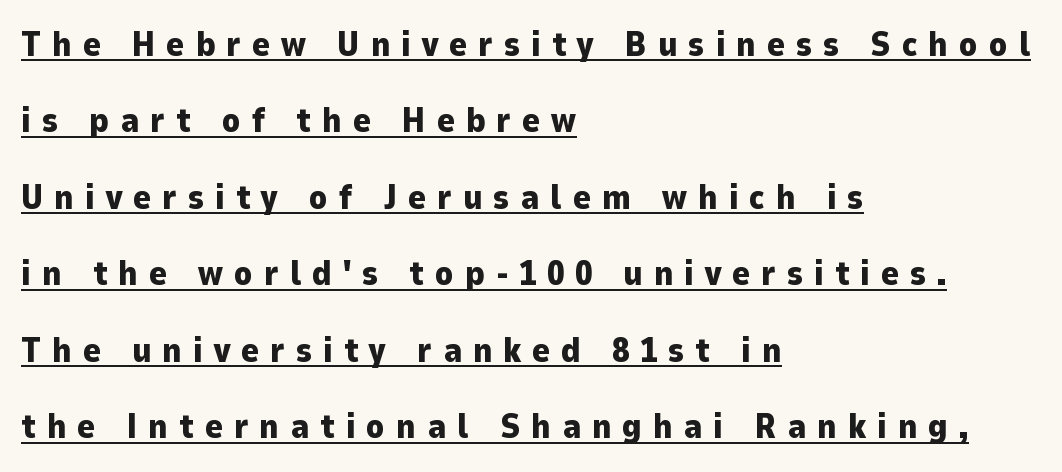
Is the type bold? Yes — the strokes are clearly thick and heavy. Caption: multi-line text, flush left, ragged right. Vertically, the passage feels expansive, rows floating well apart. These characters rest on top of a visible drawn line. The face used here is proportionally spaced, like ordinary book or web type.
